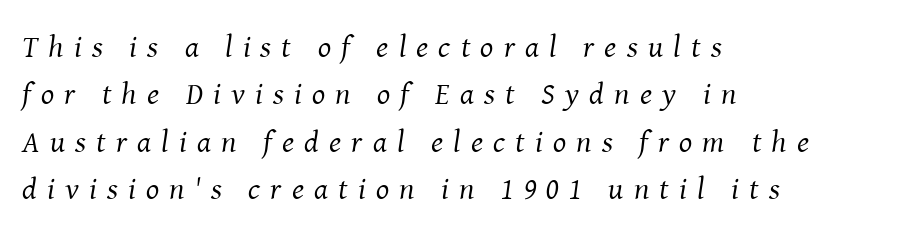
{"serif": "yes", "italic": "yes", "lean": "right", "slant_degrees": 8, "bold": "no", "weight": "regular", "width": "normal", "stroke_contrast": "medium", "x_height": "medium", "monospaced": "no", "underline": "no", "align": "left", "line_spacing": "normal", "line_spacing_ratio": 1.53, "letter_spacing": "wide", "letter_spacing_em": 0.33, "glyph_px": 31}
